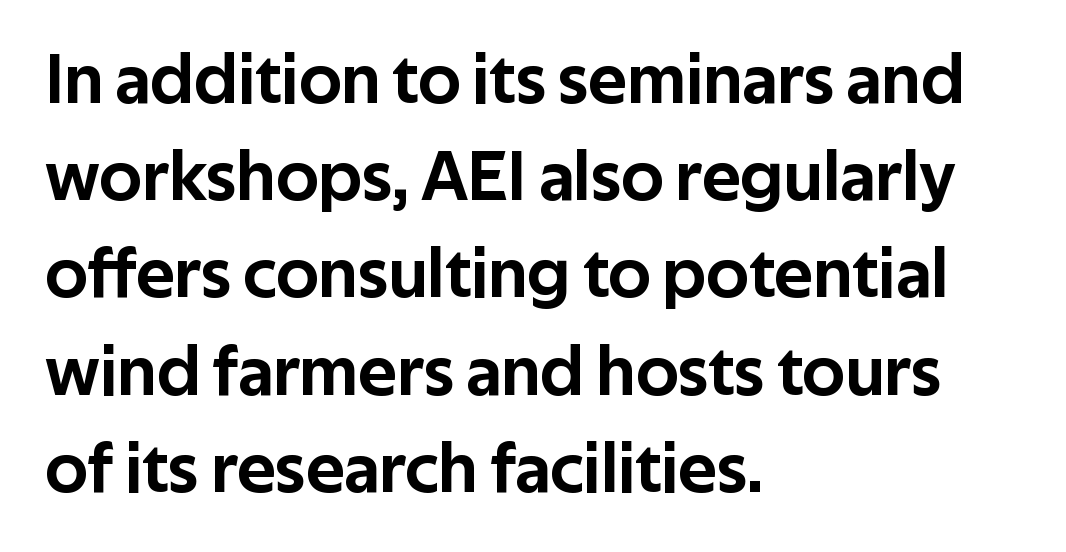
The rows are spaced the way most documents space them. The string is rendered with underlining switched off. Posture: straight, roman, zero tilt. Which margin do the lines hug? The left one — the right edge is uneven. Serif or sans? Sans — the stroke terminals are bare. What stands out about the letter spacing? Nothing — it is the standard amount.
